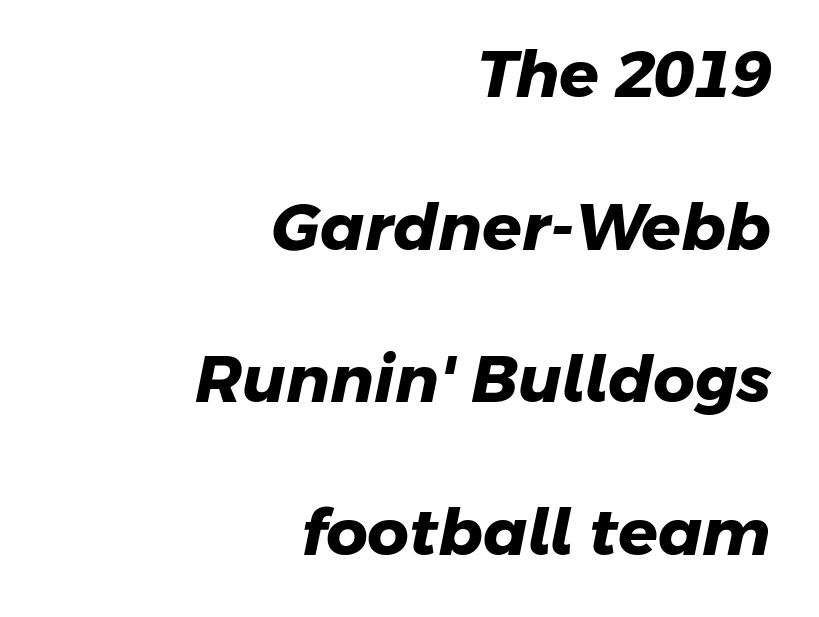
The passage shown has conventional tracking throughout. The compositor pushed each line to the right boundary. Compared with typical paragraphs, the rows here are farther apart. You could not count columns in this text — the font is proportionally spaced. Nope, no serifs anywhere on these letters. On the weight axis this lands at bold, roughly 700.
